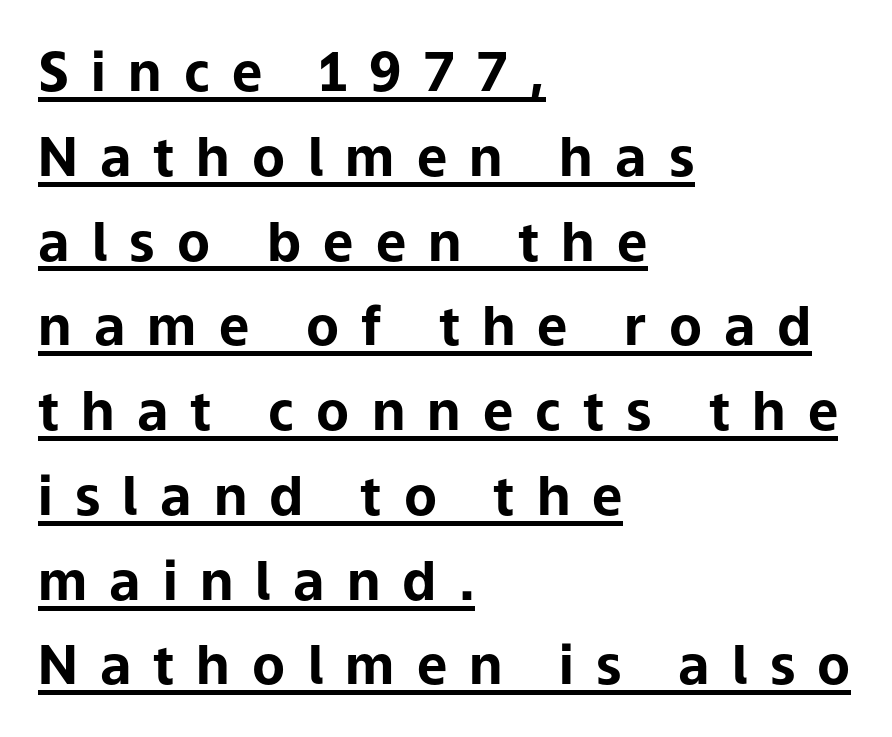
{"serif": "no", "italic": "no", "bold": "yes", "weight": "bold", "width": "normal", "stroke_contrast": "low", "x_height": "medium", "monospaced": "no", "underline": "yes", "align": "left", "line_spacing": "normal", "line_spacing_ratio": 1.57, "letter_spacing": "wide", "letter_spacing_em": 0.41, "glyph_px": 54}
